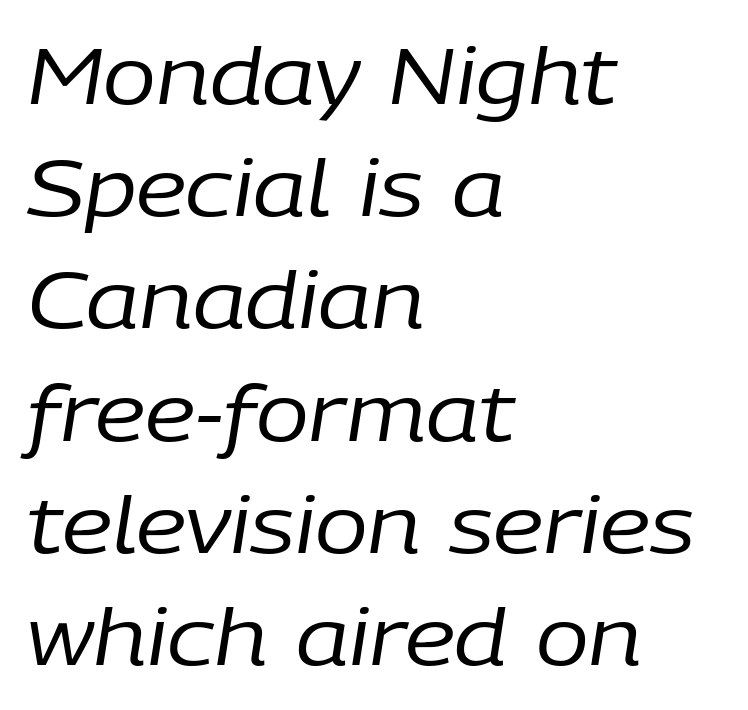
{"italic": "yes", "lean": "right", "slant_degrees": 9, "bold": "no", "weight": "regular", "width": "normal", "stroke_contrast": "low", "x_height": "medium", "monospaced": "no", "underline": "no", "align": "left", "line_spacing": "normal", "line_spacing_ratio": 1.42, "letter_spacing": "normal", "letter_spacing_em": 0.0, "glyph_px": 79}
